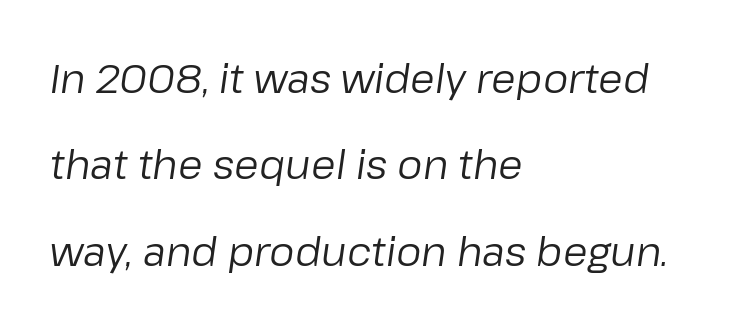
The image shows 40 px regular-weight type, italic (leaning right); set left-aligned, loose line spacing (2.16x), normal letter spacing, not underlined; low stroke contrast and a medium x-height.
